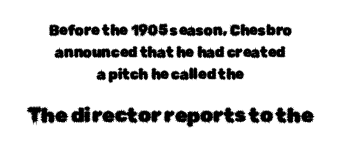
{"italic": "no", "underline": "no", "align": "center", "line_spacing": "normal", "line_spacing_ratio": 1.58, "letter_spacing": "normal", "letter_spacing_em": 0.0, "larger_block": "second", "size_ratio": 1.43, "glyph_px": 20}
